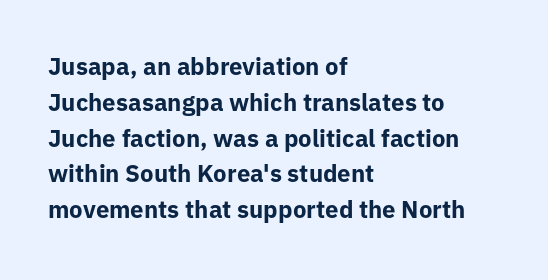
The image shows 24 px bold type, upright; set left-aligned, normal line spacing (1.49x), normal letter spacing, not underlined.
